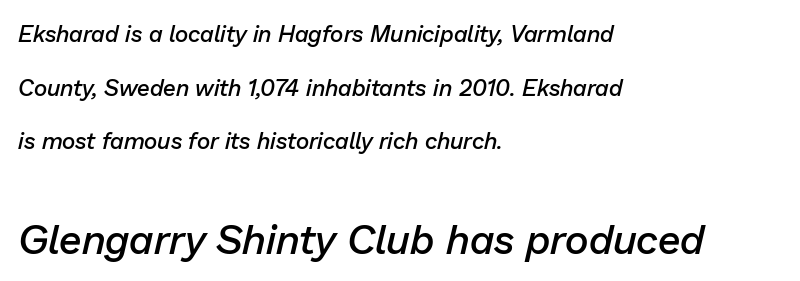
{"italic": "yes", "lean": "right", "slant_degrees": 13, "bold": "semi", "weight": "semibold", "width": "normal", "stroke_contrast": "low", "x_height": "medium", "monospaced": "no", "underline": "no", "align": "left", "line_spacing": "loose", "line_spacing_ratio": 2.33, "letter_spacing": "normal", "letter_spacing_em": 0.0, "larger_block": "second", "size_ratio": 1.78, "glyph_px": 41}
